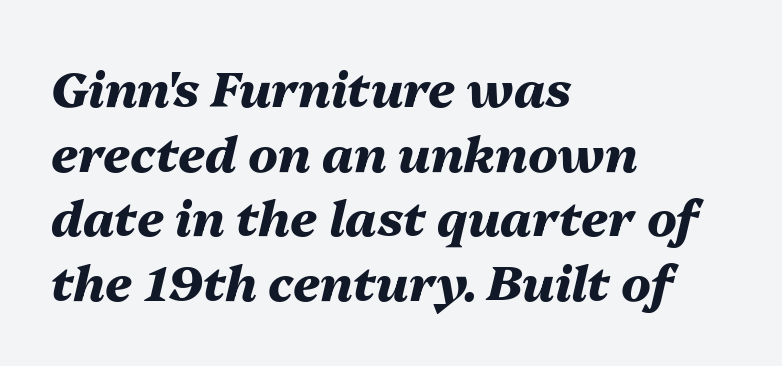
The image shows 49 px heavy type, italic (leaning right); set left-aligned, normal line spacing (1.32x), normal letter spacing, not underlined; medium stroke contrast and a medium x-height.
